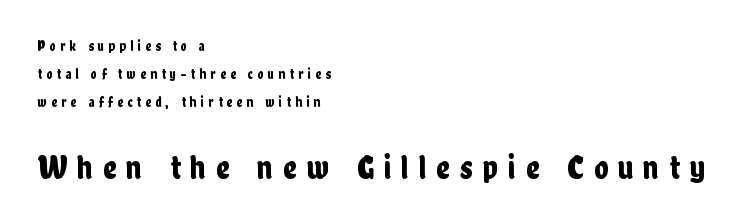
Q: Is the text italic (slanted)? A: No, it is upright.
Q: Is the typeface a serif or a sans-serif typeface? A: Sans-serif.
Q: Is the text underlined? A: No.
Q: How is the paragraph aligned? A: Left-aligned.
Q: Is the spacing between letters normal or unusually wide? A: Unusually wide.
Q: Is the spacing between lines tight, normal or loose? A: Loose.
Q: Which block of text is set in a larger size, the first (top) or the second (bottom)? A: The second (bottom) one.
Q: Width (condensed, normal, or wide)? A: Condensed.
Q: Stroke contrast? A: Low.
Q: x-height? A: Medium.
Q: Monospaced? A: No.
